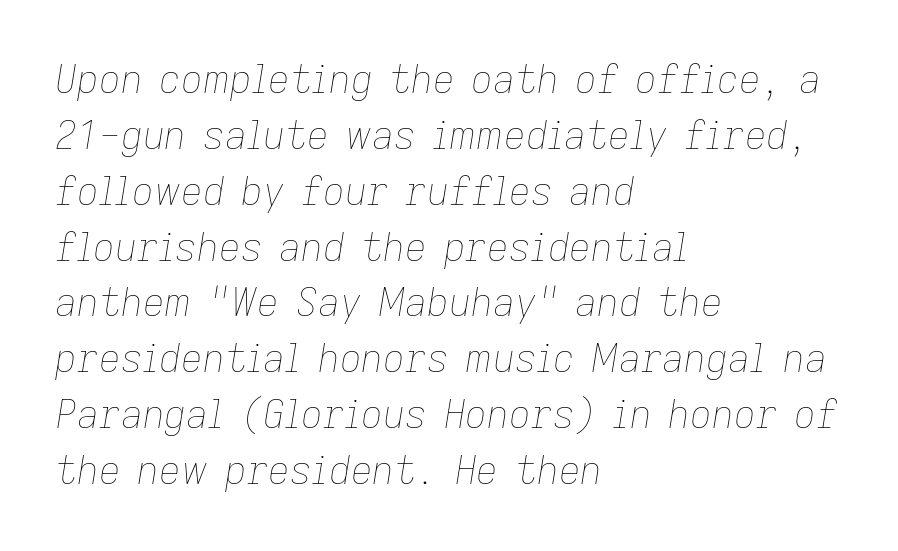
The image shows 38 px thin type, italic (leaning right); set left-aligned, normal line spacing (1.47x), normal letter spacing, not underlined; low stroke contrast and a medium x-height.
